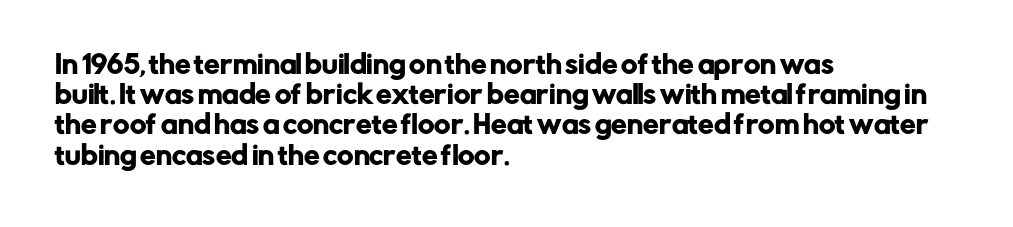
Standard letterfit; no display-style spreading of the glyphs. A typesetter would mark this as roman, not italic. Does the copy run flush right? No — it runs flush left. Words float on clear page, feet unadorned.
